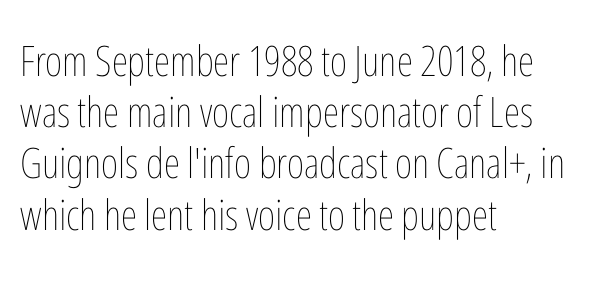
{"italic": "no", "bold": "no", "weight": "thin", "width": "condensed", "stroke_contrast": "low", "x_height": "medium", "monospaced": "no", "underline": "no", "align": "left", "line_spacing_ratio": 1.22, "letter_spacing": "normal", "letter_spacing_em": 0.0, "glyph_px": 42}
